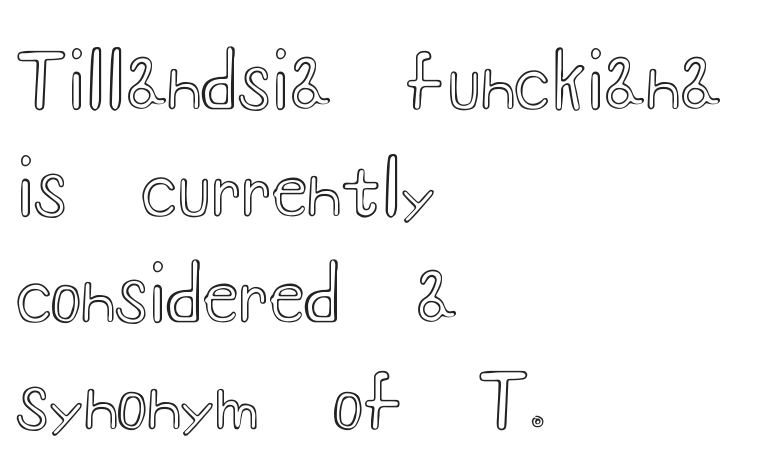
{"italic": "no", "width": "wide", "x_height": "small", "monospaced": "no", "underline": "no", "align": "left", "line_spacing": "normal", "line_spacing_ratio": 1.44, "letter_spacing": "normal", "letter_spacing_em": 0.0, "glyph_px": 74}
